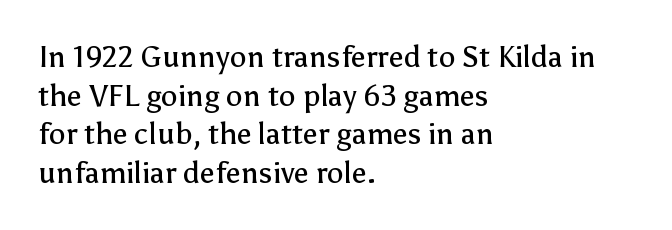
{"serif": "no", "italic": "no", "bold": "no", "weight": "regular", "width": "normal", "stroke_contrast": "low", "x_height": "medium", "monospaced": "no", "underline": "no", "align": "left", "line_spacing": "normal", "line_spacing_ratio": 1.29, "letter_spacing": "normal", "letter_spacing_em": 0.0, "glyph_px": 30}
